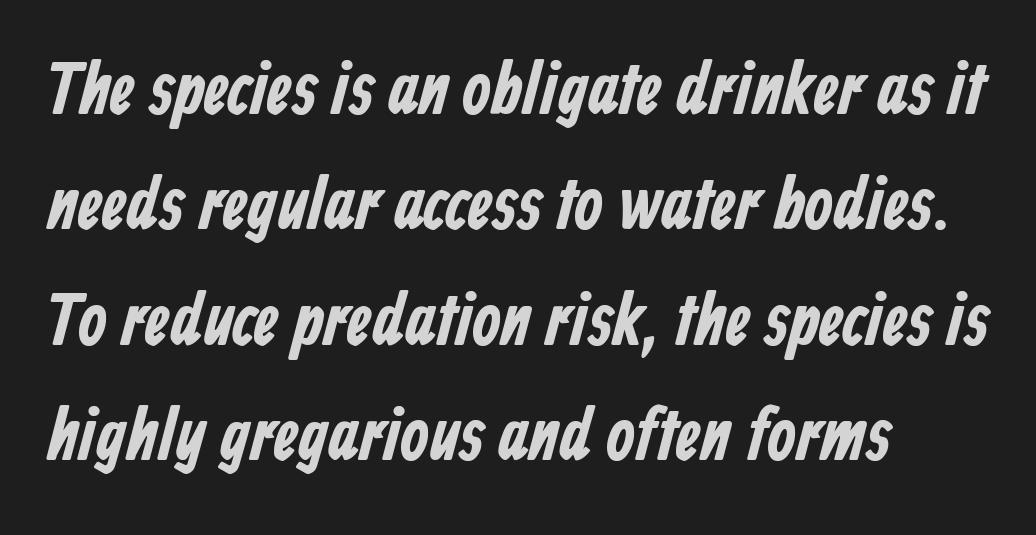
Q: Is the text bold? A: Yes.
Q: Is the typeface a serif or a sans-serif typeface? A: Sans-serif.
Q: Is the text underlined? A: No.
Q: How is the paragraph aligned? A: Left-aligned.
Q: Is the spacing between letters normal or unusually wide? A: Normal.
Q: Is the spacing between lines tight, normal or loose? A: Normal.
Q: Width (condensed, normal, or wide)? A: Condensed.
Q: Stroke contrast? A: Low.
Q: x-height? A: Medium.
Q: Monospaced? A: No.
